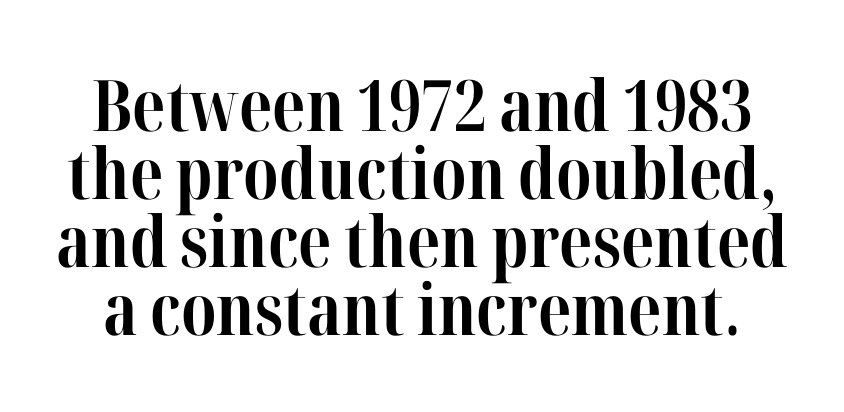
The image shows 71 px bold, condensed serif type, upright; set tight line spacing (0.96x), normal letter spacing, not underlined; high stroke contrast and a medium x-height.
